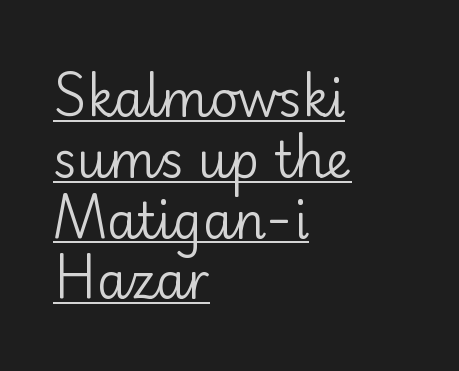
The image shows 49 px regular-weight sans-serif type, upright; set left-aligned, line spacing 1.24x, normal letter spacing, underlined; low stroke contrast and a small x-height.
